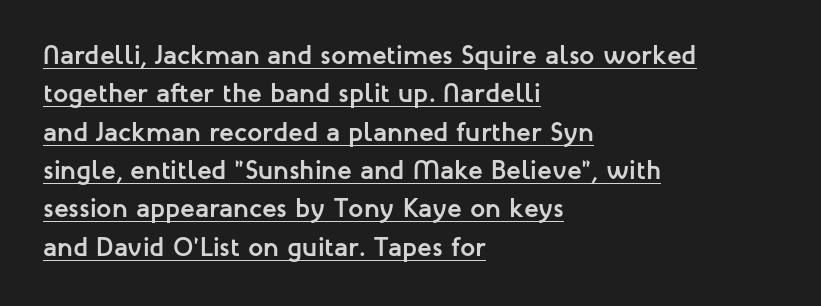
Look at the tracking — it's just the regular setting, nothing added. This sample uses an upright cut, with every glyph sitting square on the baseline. Horizontally, the lines are justified to the leading edge only. Weight check: bold — yes, fully. Each line of the rendering has a horizontal stroke beneath the glyphs. The rendering uses a moderate line-height, typical for paragraphs.
